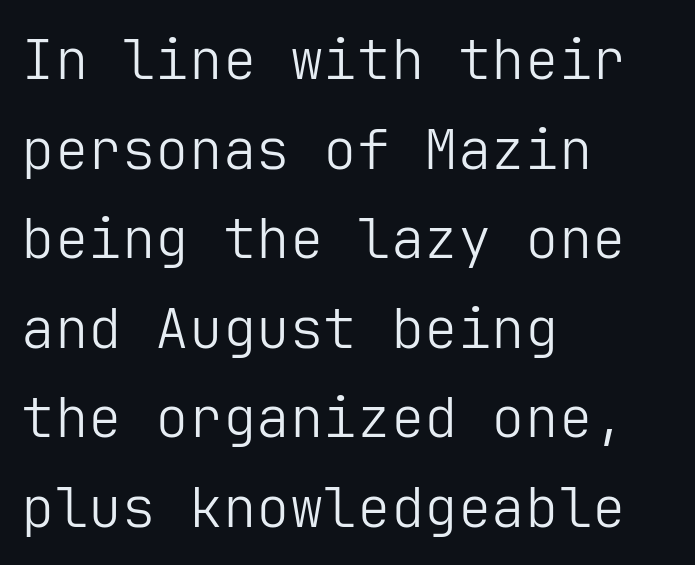
Q: Is the text bold? A: No.
Q: Is the text italic (slanted)? A: No, it is upright.
Q: Is the typeface a serif or a sans-serif typeface? A: Sans-serif.
Q: Is the text underlined? A: No.
Q: How is the paragraph aligned? A: Left-aligned.
Q: Is the spacing between letters normal or unusually wide? A: Normal.
Q: Is the spacing between lines tight, normal or loose? A: Normal.
Q: Width (condensed, normal, or wide)? A: Normal.
Q: Stroke contrast? A: Low.
Q: x-height? A: Medium.
